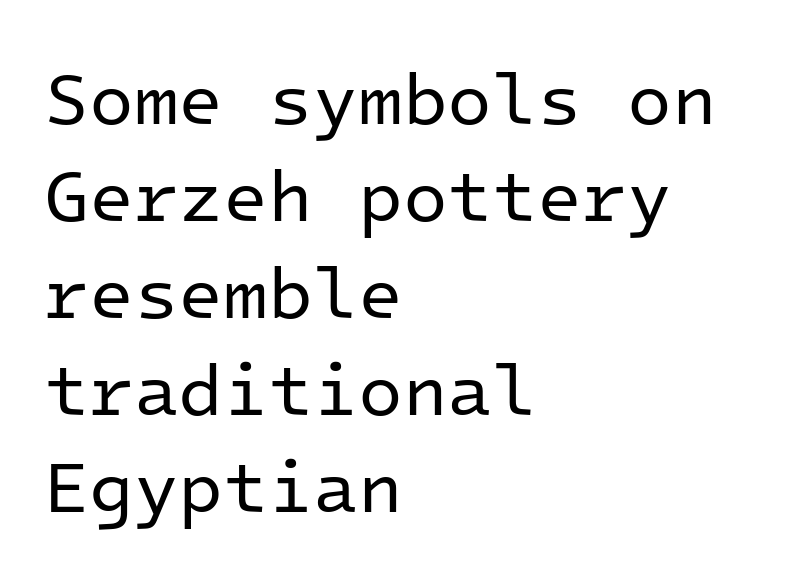
Q: Is the text bold? A: No.
Q: Is the text italic (slanted)? A: No, it is upright.
Q: Is the typeface a serif or a sans-serif typeface? A: Sans-serif.
Q: Is the text underlined? A: No.
Q: How is the paragraph aligned? A: Left-aligned.
Q: Is the spacing between letters normal or unusually wide? A: Normal.
Q: Is the spacing between lines tight, normal or loose? A: Normal.
Q: Width (condensed, normal, or wide)? A: Normal.
Q: Stroke contrast? A: Low.
Q: x-height? A: Medium.
Q: Monospaced? A: Yes.
